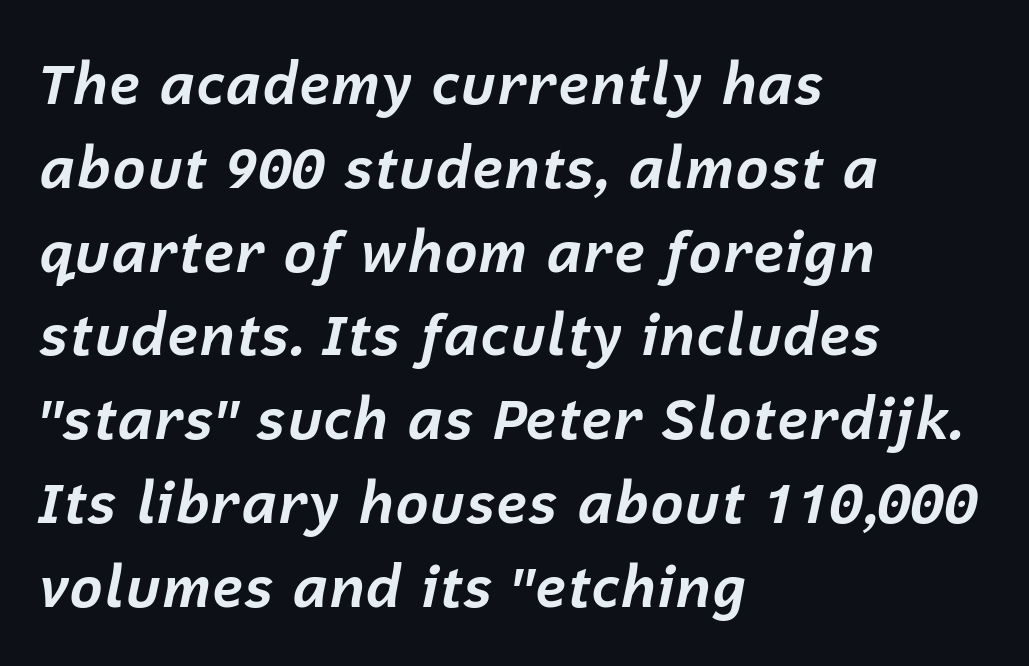
{"italic": "yes", "lean": "right", "slant_degrees": 12, "bold": "yes", "weight": "bold", "width": "normal", "stroke_contrast": "low", "x_height": "medium", "monospaced": "no", "underline": "no", "align": "left", "line_spacing": "normal", "line_spacing_ratio": 1.47, "letter_spacing": "normal", "letter_spacing_em": 0.0, "glyph_px": 57}
